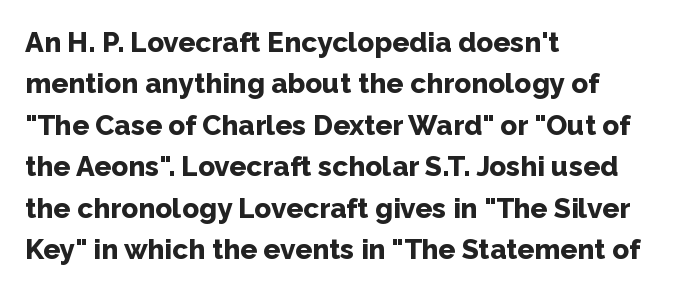
{"serif": "no", "italic": "no", "bold": "yes", "weight": "bold", "width": "normal", "stroke_contrast": "low", "x_height": "medium", "monospaced": "no", "underline": "no", "align": "left", "line_spacing": "normal", "line_spacing_ratio": 1.48, "letter_spacing": "normal", "letter_spacing_em": 0.0, "glyph_px": 28}
